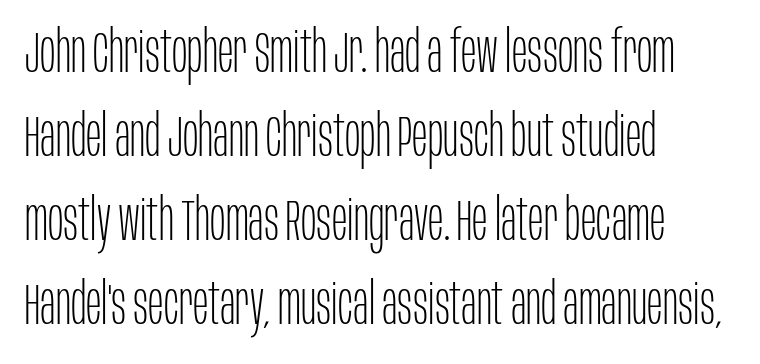
{"serif": "no", "italic": "no", "bold": "no", "weight": "thin", "width": "condensed", "stroke_contrast": "low", "x_height": "large", "monospaced": "no", "underline": "no", "align": "left", "line_spacing": "normal", "line_spacing_ratio": 1.45, "letter_spacing": "normal", "letter_spacing_em": 0.0, "glyph_px": 58}
